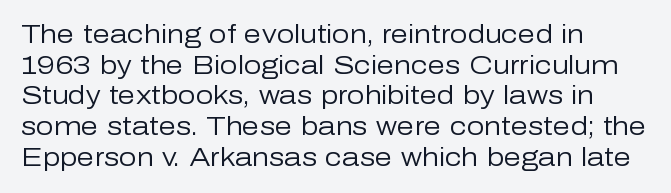
Q: Is the text bold? A: No.
Q: Is the text italic (slanted)? A: No, it is upright.
Q: Is the text underlined? A: No.
Q: How is the paragraph aligned? A: Left-aligned.
Q: Is the spacing between letters normal or unusually wide? A: Normal.
